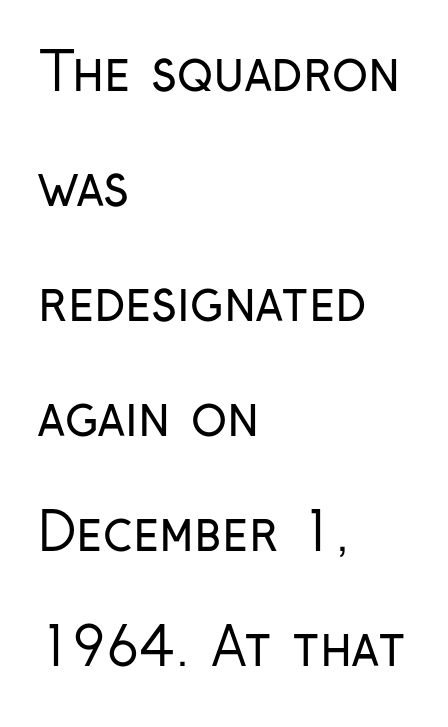
Q: Is the text bold? A: No.
Q: Is the text italic (slanted)? A: No, it is upright.
Q: Is the typeface a serif or a sans-serif typeface? A: Sans-serif.
Q: Is the text underlined? A: No.
Q: How is the paragraph aligned? A: Left-aligned.
Q: Is the spacing between letters normal or unusually wide? A: Normal.
Q: Is the spacing between lines tight, normal or loose? A: Loose.
Q: Width (condensed, normal, or wide)? A: Condensed.
Q: Stroke contrast? A: Low.
Q: x-height? A: Medium.
Q: Monospaced? A: No.
